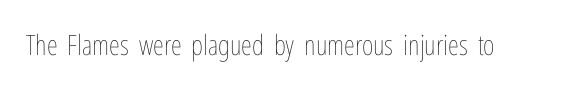
These lines were composed using upright roman letters. Weight: not bold — regular or lighter. Glyph-to-glyph distance matches everyday printed text. The face used here is proportionally spaced, like ordinary book or web type. A bare baseline throughout the passage.
